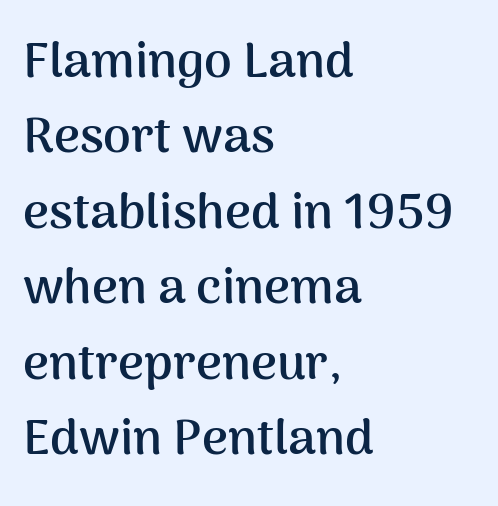
Q: Is the text bold? A: Yes.
Q: Is the text italic (slanted)? A: No, it is upright.
Q: Is the typeface a serif or a sans-serif typeface? A: Sans-serif.
Q: Is the text underlined? A: No.
Q: How is the paragraph aligned? A: Left-aligned.
Q: Is the spacing between letters normal or unusually wide? A: Normal.
Q: Is the spacing between lines tight, normal or loose? A: Normal.
Q: Width (condensed, normal, or wide)? A: Normal.
Q: Stroke contrast? A: Medium.
Q: x-height? A: Medium.
Q: Monospaced? A: No.
